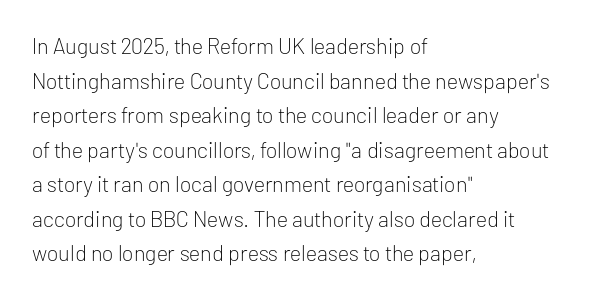
The image shows 22 px text type, upright; set left-aligned, normal line spacing (1.57x), normal letter spacing, not underlined.
